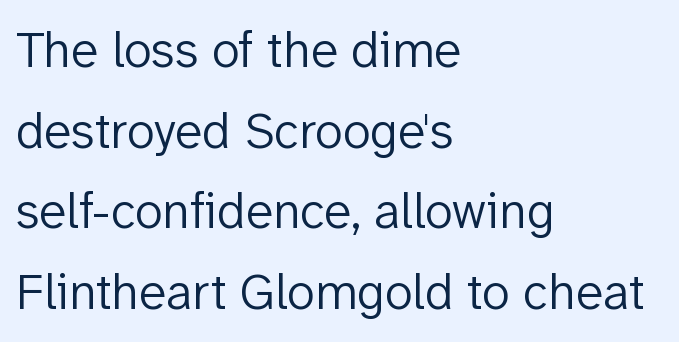
Q: Is the text bold? A: No.
Q: Is the text italic (slanted)? A: No, it is upright.
Q: Is the typeface a serif or a sans-serif typeface? A: Sans-serif.
Q: Is the text underlined? A: No.
Q: How is the paragraph aligned? A: Left-aligned.
Q: Is the spacing between letters normal or unusually wide? A: Normal.
Q: Is the spacing between lines tight, normal or loose? A: Normal.
Q: Width (condensed, normal, or wide)? A: Normal.
Q: Stroke contrast? A: Low.
Q: x-height? A: Medium.
Q: Monospaced? A: No.
